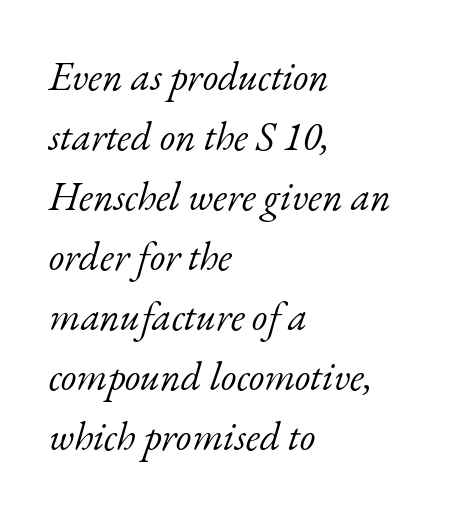
{"serif": "yes", "italic": "yes", "lean": "right", "slant_degrees": 17, "bold": "no", "weight": "light", "width": "normal", "stroke_contrast": "low", "x_height": "small", "monospaced": "no", "underline": "no", "align": "left", "line_spacing": "normal", "line_spacing_ratio": 1.5, "letter_spacing": "normal", "letter_spacing_em": 0.0, "glyph_px": 40}
